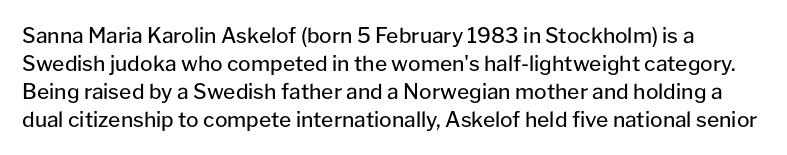
{"italic": "no", "bold": "no", "underline": "no", "line_spacing": "normal", "line_spacing_ratio": 1.33, "letter_spacing": "normal", "letter_spacing_em": 0.0, "glyph_px": 21}
